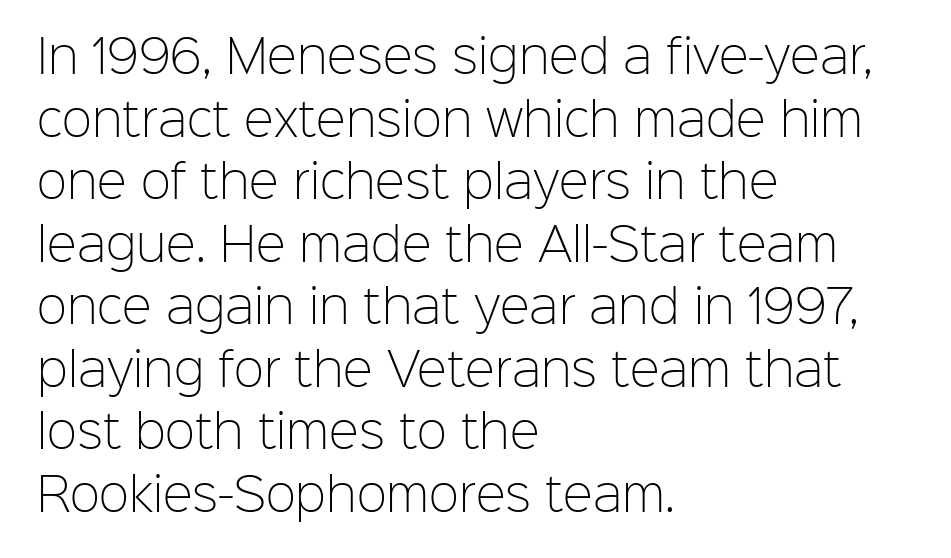
{"serif": "no", "italic": "no", "bold": "no", "weight": "light", "width": "normal", "stroke_contrast": "low", "x_height": "medium", "monospaced": "no", "underline": "no", "align": "left", "line_spacing": "normal", "line_spacing_ratio": 1.39, "letter_spacing": "normal", "letter_spacing_em": 0.0, "glyph_px": 45}
